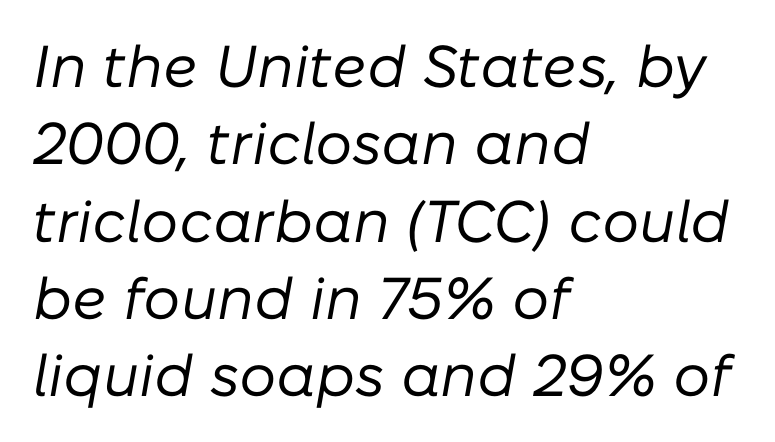
{"italic": "yes", "lean": "right", "slant_degrees": 10, "bold": "no", "weight": "regular", "width": "normal", "stroke_contrast": "low", "x_height": "medium", "monospaced": "no", "underline": "no", "align": "left", "line_spacing": "normal", "line_spacing_ratio": 1.31, "letter_spacing": "normal", "letter_spacing_em": 0.0, "glyph_px": 59}
